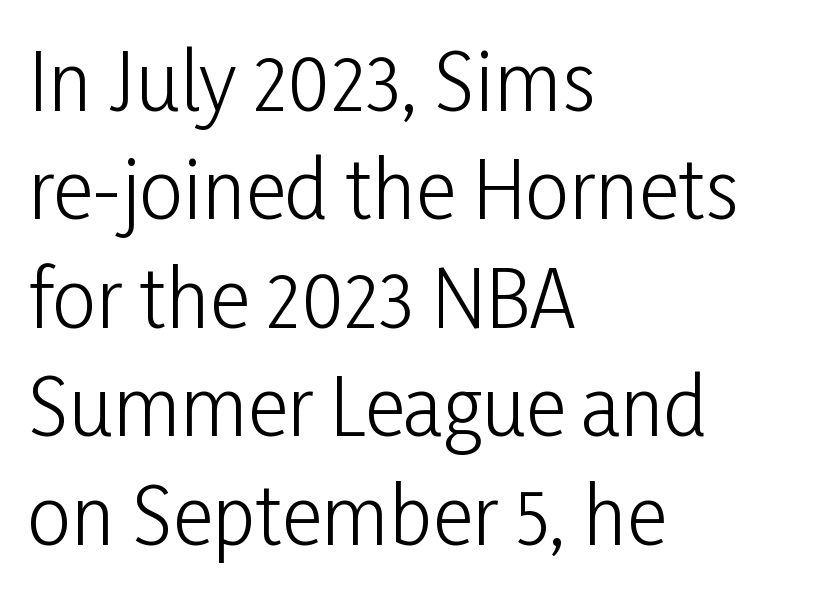
{"serif": "no", "italic": "no", "bold": "no", "weight": "light", "width": "condensed", "stroke_contrast": "low", "x_height": "medium", "monospaced": "no", "underline": "no", "align": "left", "line_spacing": "normal", "line_spacing_ratio": 1.39, "letter_spacing": "normal", "letter_spacing_em": 0.0, "glyph_px": 78}
